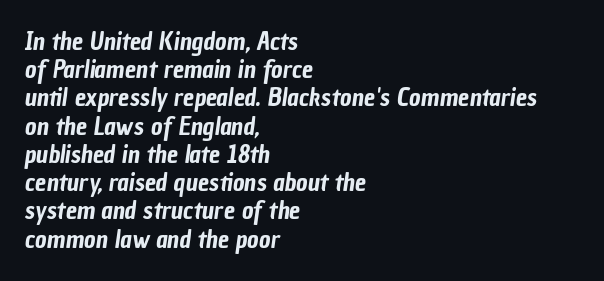
Q: Is the text underlined? A: No.
Q: How is the paragraph aligned? A: Left-aligned.
Q: Is the spacing between letters normal or unusually wide? A: Normal.
Q: Is the spacing between lines tight, normal or loose? A: Tight.
